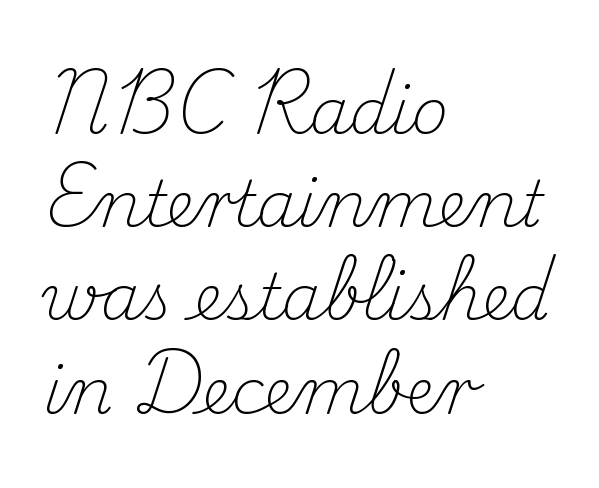
The image shows 63 px light serif type; set left-aligned, normal line spacing (1.48x), normal letter spacing, not underlined; medium stroke contrast and a small x-height.
